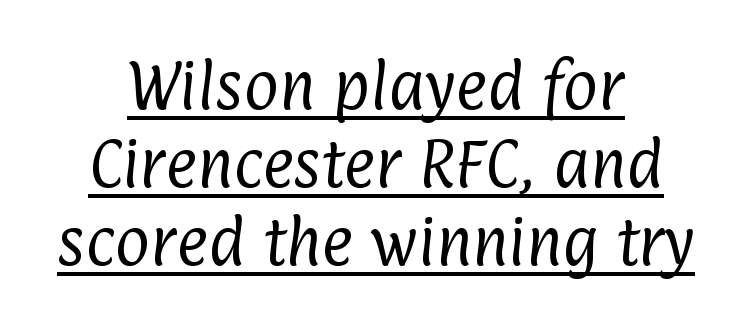
Look at the bottom of the vertical strokes: they stop flat, with no serifs. Stem width sits at or under what a default text font uses. The gaps between neighbouring characters are ordinary and unremarkable. The passage shown is typed in a proportional face where columns would drift. Honestly, the row spacing looks completely unremarkable.
